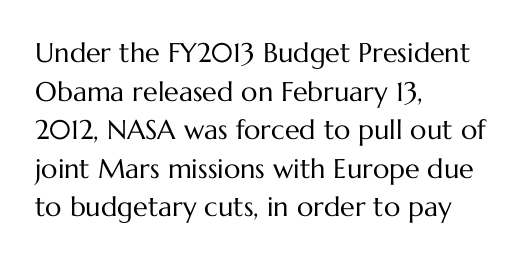
{"italic": "no", "bold": "no", "underline": "no", "align": "left", "line_spacing": "normal", "line_spacing_ratio": 1.43, "letter_spacing": "normal", "letter_spacing_em": 0.0, "glyph_px": 27}
